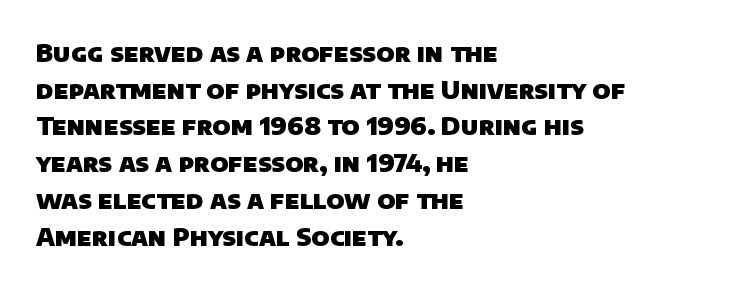
{"bold": "yes", "underline": "no", "align": "left", "line_spacing": "normal", "line_spacing_ratio": 1.47, "letter_spacing": "normal", "letter_spacing_em": 0.0, "glyph_px": 25}
